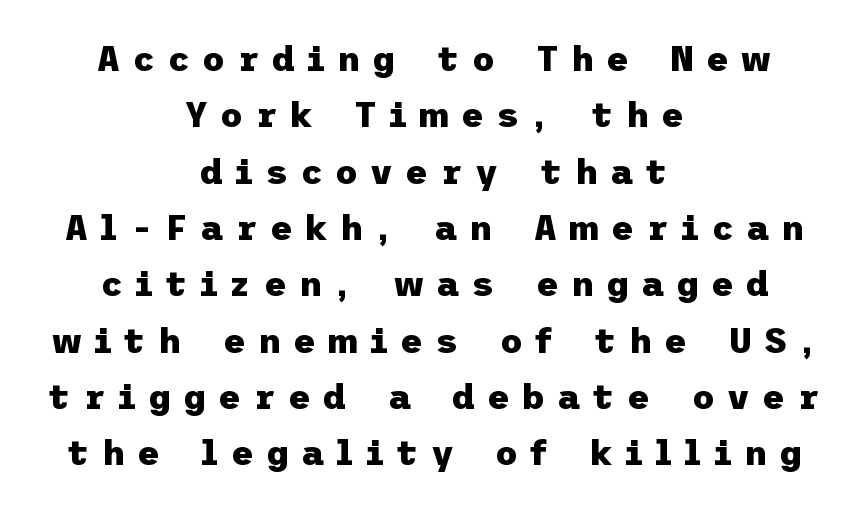
Leading matches the norm, producing a regular column. Nobody drew a line under any word here. Visually the block forms a symmetrical silhouette, jagged on both flanks. The typeface chosen for these lines omits serifs. These words are printed bold, with thick strokes throughout.
